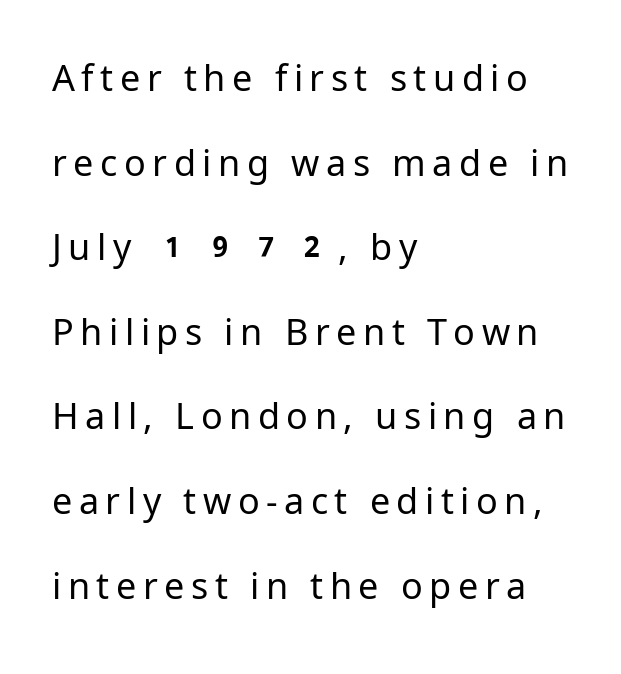
{"serif": "no", "italic": "no", "bold": "no", "weight": "regular", "width": "normal", "stroke_contrast": "low", "x_height": "medium", "monospaced": "no", "underline": "no", "align": "left", "line_spacing": "loose", "line_spacing_ratio": 2.35, "glyph_px": 36}
